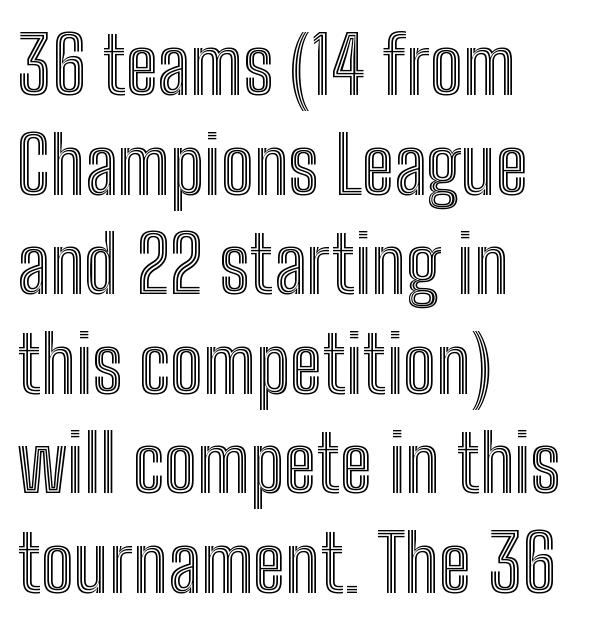
Q: Is the text italic (slanted)? A: No, it is upright.
Q: Is the text underlined? A: No.
Q: How is the paragraph aligned? A: Left-aligned.
Q: Is the spacing between letters normal or unusually wide? A: Normal.
Q: Is the spacing between lines tight, normal or loose? A: Normal.
Q: Width (condensed, normal, or wide)? A: Condensed.
Q: x-height? A: Medium.
Q: Monospaced? A: No.
